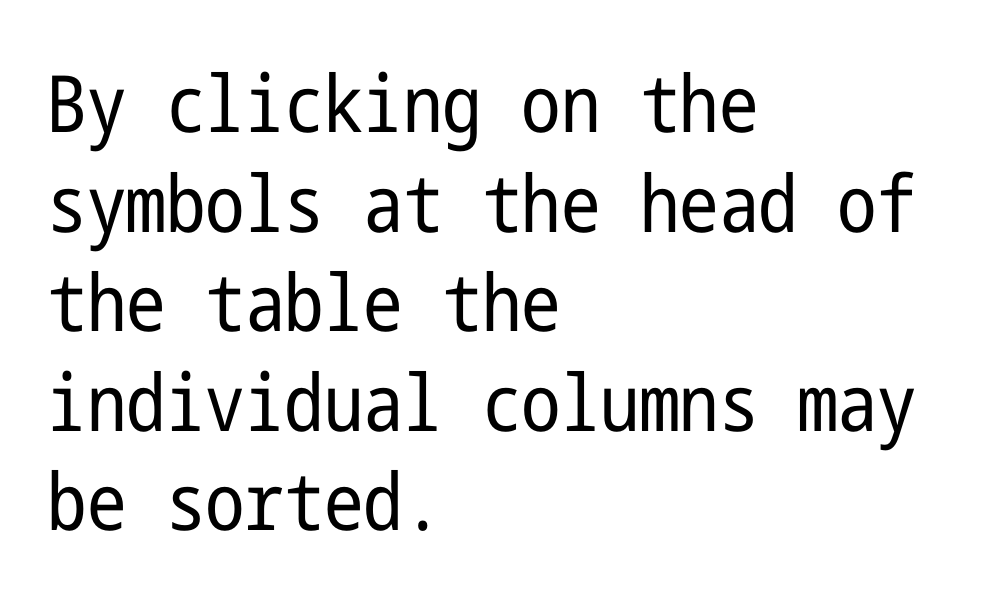
The image shows 79 px regular-weight, condensed sans-serif type, upright; set left-aligned, normal line spacing (1.26x), normal letter spacing, not underlined; low stroke contrast and a medium x-height.
